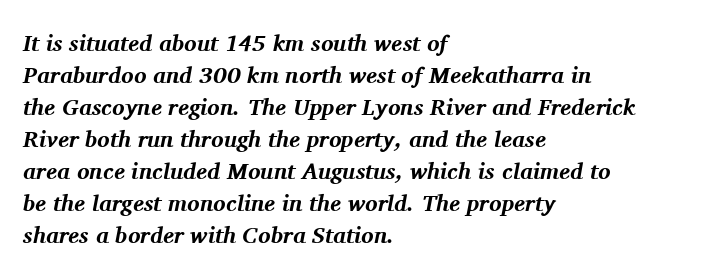
The image shows 23 px bold type, italic (leaning right); set left-aligned, normal line spacing (1.39x), normal letter spacing, not underlined.
